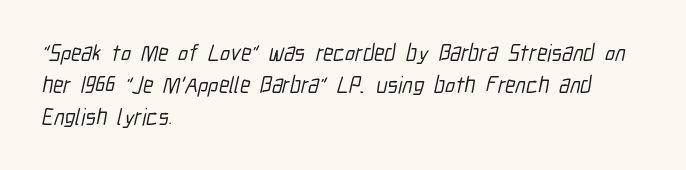
The image shows 23 px text type; set left-aligned, normal line spacing (1.39x), normal letter spacing, not underlined.
